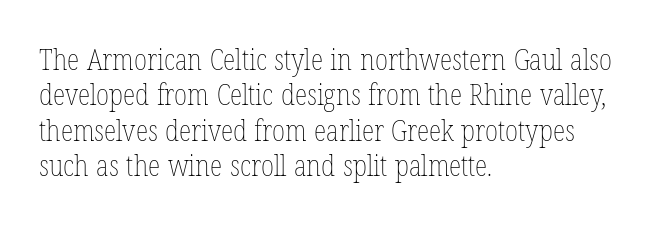
The image shows 29 px thin, condensed type, upright; set left-aligned, line spacing 1.22x, normal letter spacing, not underlined; low stroke contrast and a medium x-height.
